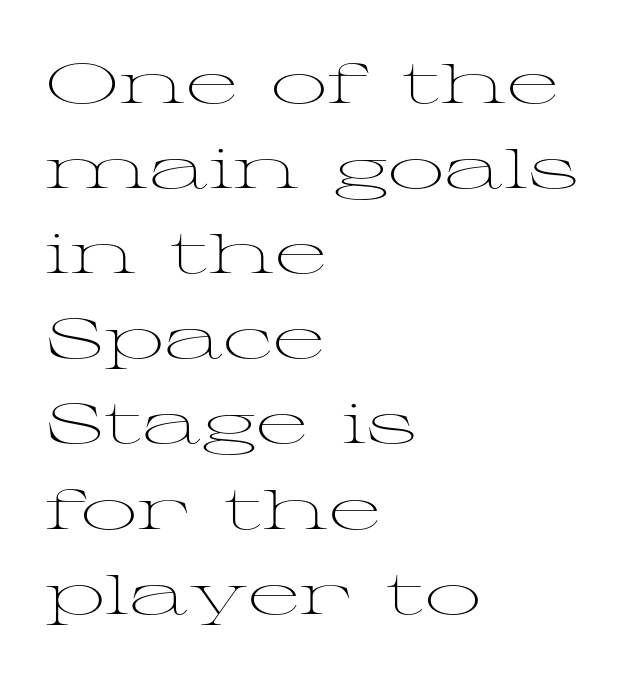
Here the designer chose a conventional face with non-uniform glyph widths. In terms of letterspacing, this is plain default setting. A clean baseline with only descenders dipping below it. Does the type have serifs? Yes, each stem ends in a small foot. Is the stroke heavy? The answer is a plain regular-or-lighter.
